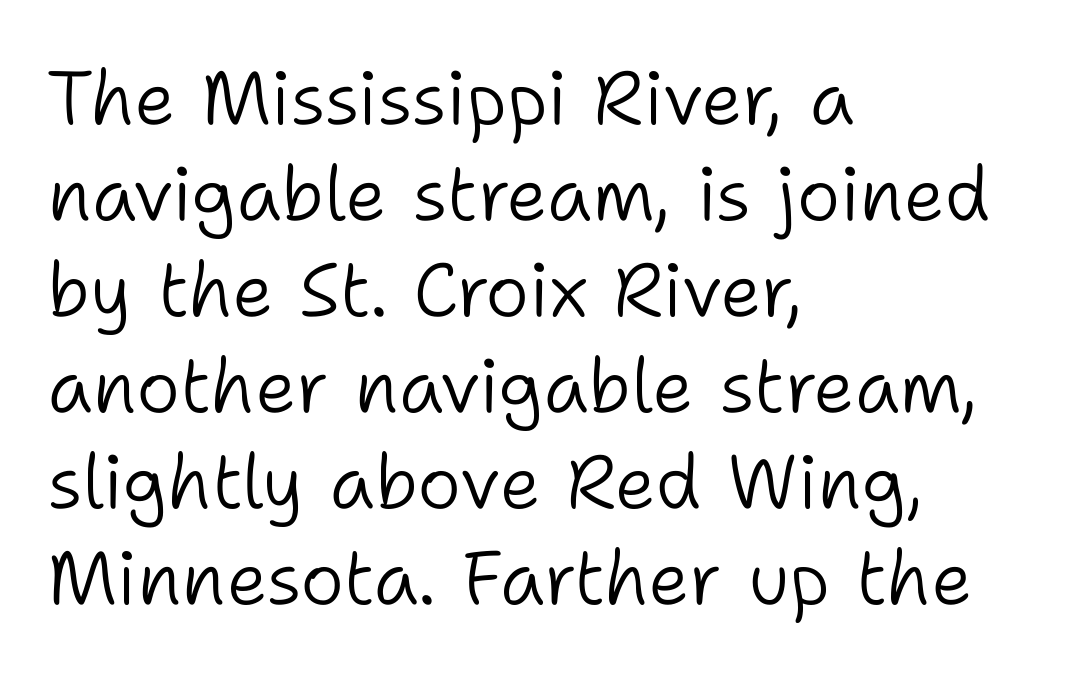
Q: Is the text bold? A: No.
Q: Is the text italic (slanted)? A: No, it is upright.
Q: Is the typeface a serif or a sans-serif typeface? A: Sans-serif.
Q: Is the text underlined? A: No.
Q: How is the paragraph aligned? A: Left-aligned.
Q: Is the spacing between letters normal or unusually wide? A: Normal.
Q: Is the spacing between lines tight, normal or loose? A: Normal.
Q: Width (condensed, normal, or wide)? A: Normal.
Q: Stroke contrast? A: Low.
Q: x-height? A: Medium.
Q: Monospaced? A: No.
